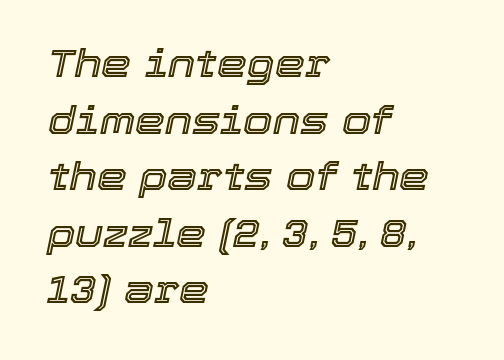
{"italic": "yes", "lean": "right", "slant_degrees": 12, "width": "normal", "x_height": "medium", "monospaced": "no", "underline": "no", "align": "left", "line_spacing": "normal", "line_spacing_ratio": 1.49, "letter_spacing": "normal", "letter_spacing_em": 0.0, "glyph_px": 38}
